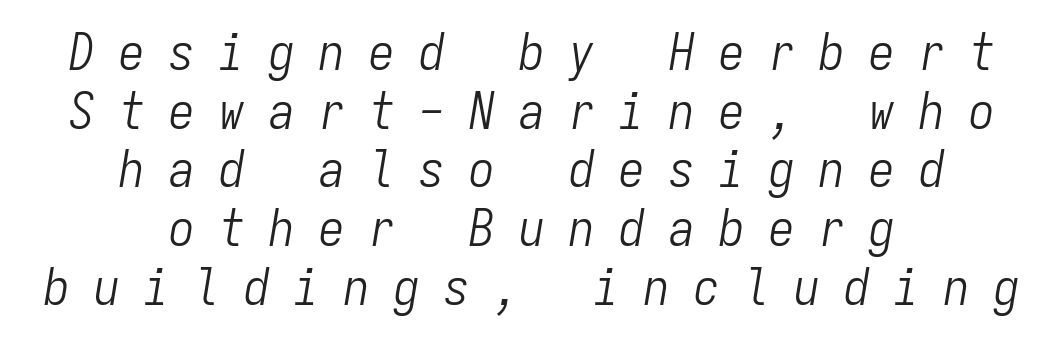
The image shows 51 px light, condensed type, italic (leaning right), monospaced; set centered, tight line spacing (1.15x), unusually wide letter spacing (+0.48 em), not underlined; low stroke contrast and a medium x-height.
